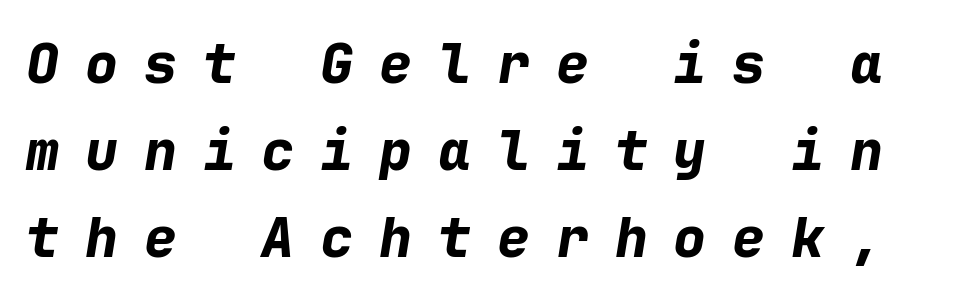
Note the uniform advance width — an 'i' takes as much space as an 'm'. This is heavy type, rendered in bold. Each word looks stretched out because of the extra space between its letters. Regarding leading, the lines here are spaced in the standard way. The letters are slanted; this is an italic face.
